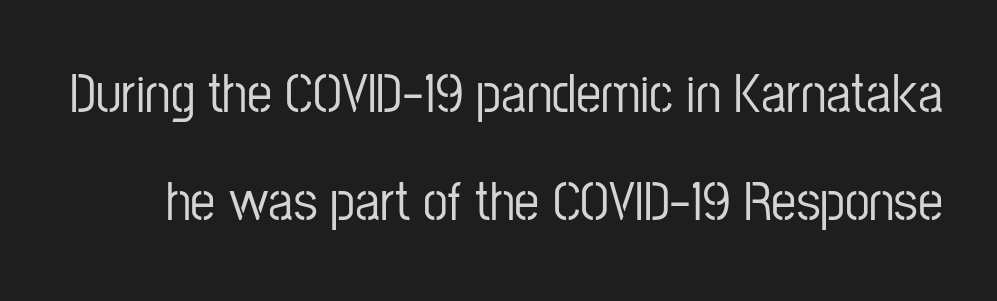
The image shows 56 px condensed sans-serif type, upright; set loose line spacing (1.92x), normal letter spacing, not underlined; low stroke contrast and a medium x-height.
